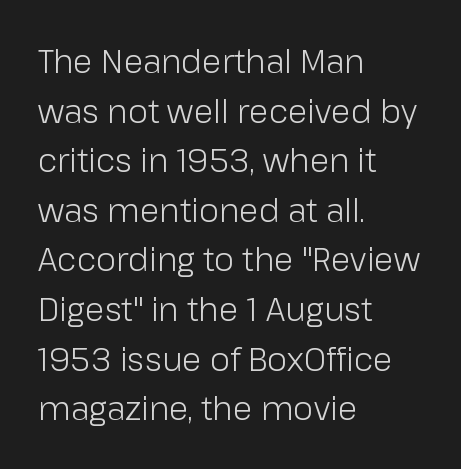
The image shows 32 px light sans-serif type, upright; set left-aligned, normal line spacing (1.55x), normal letter spacing, not underlined; low stroke contrast and a medium x-height.
